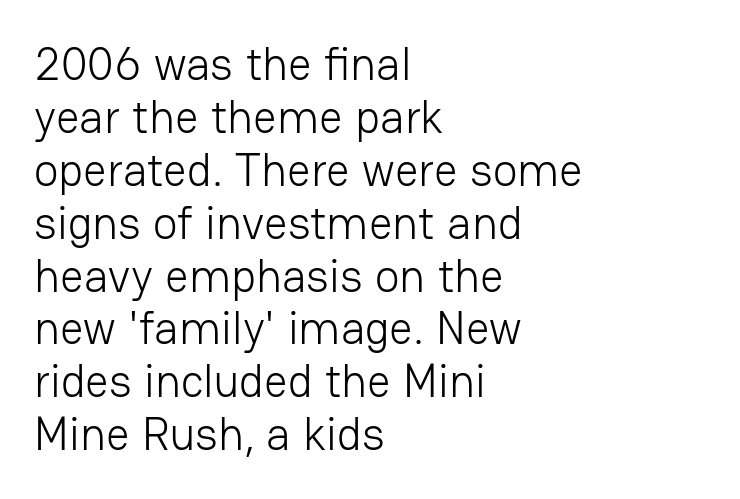
Q: Is the text bold? A: No.
Q: Is the text italic (slanted)? A: No, it is upright.
Q: Is the typeface a serif or a sans-serif typeface? A: Sans-serif.
Q: Is the text underlined? A: No.
Q: How is the paragraph aligned? A: Left-aligned.
Q: Is the spacing between letters normal or unusually wide? A: Normal.
Q: Is the spacing between lines tight, normal or loose? A: Tight.
Q: Width (condensed, normal, or wide)? A: Normal.
Q: Stroke contrast? A: Low.
Q: x-height? A: Medium.
Q: Monospaced? A: No.
